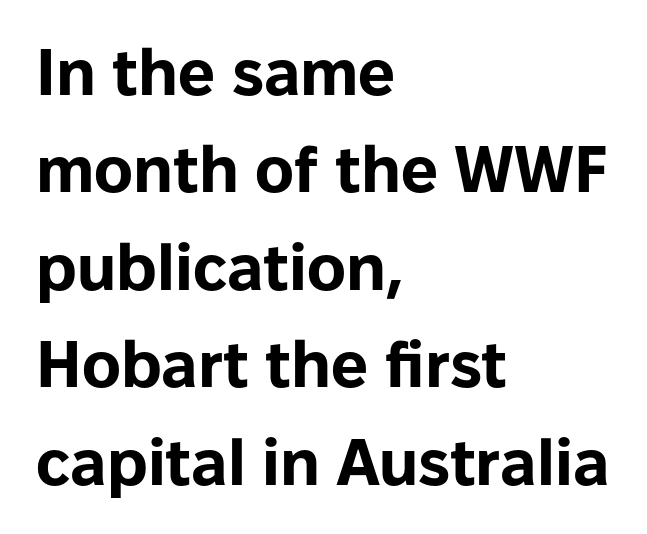
The image shows 65 px bold sans-serif type, upright; set left-aligned, normal line spacing (1.5x), normal letter spacing, not underlined; low stroke contrast and a medium x-height.
